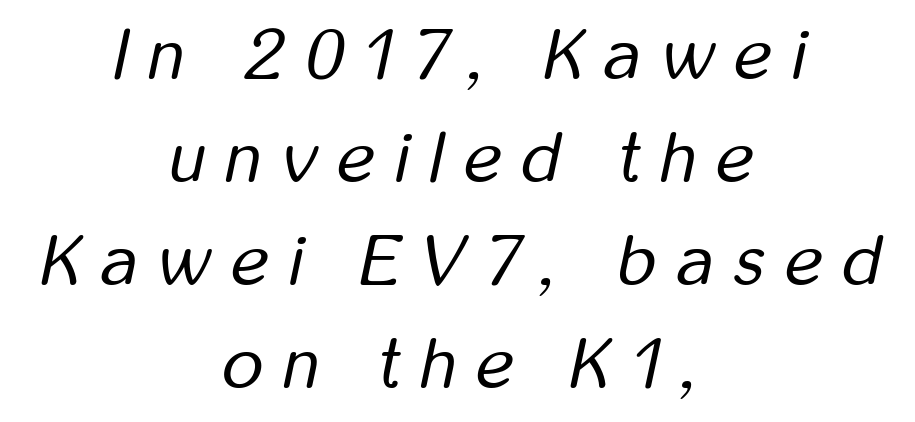
The image shows 71 px regular-weight, condensed type, italic (leaning right); set centered, normal line spacing (1.45x), unusually wide letter spacing (+0.29 em), not underlined; low stroke contrast and a medium x-height.
